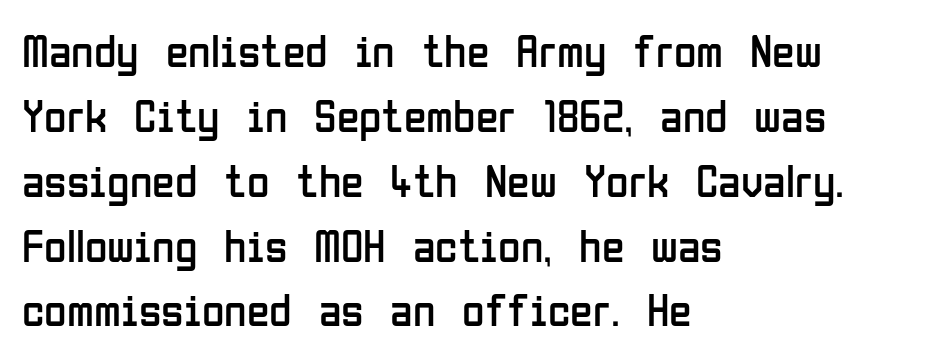
{"serif": "no", "italic": "no", "bold": "no", "weight": "regular", "width": "condensed", "stroke_contrast": "low", "x_height": "medium", "monospaced": "no", "underline": "no", "align": "left", "line_spacing": "normal", "line_spacing_ratio": 1.41, "letter_spacing": "normal", "letter_spacing_em": 0.0, "glyph_px": 46}
